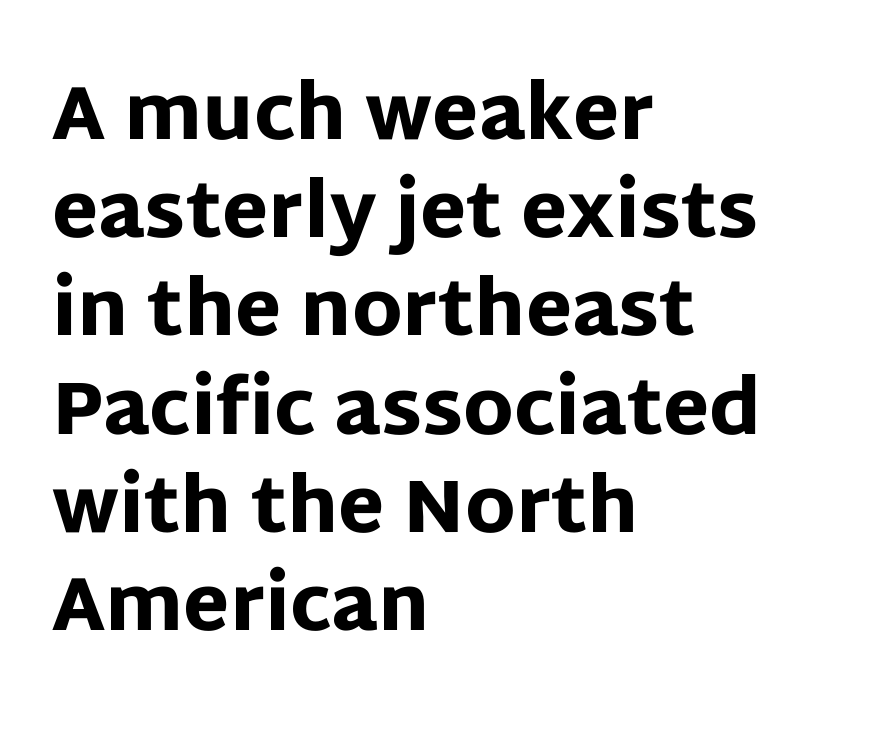
Q: Is the text bold? A: Yes.
Q: Is the text italic (slanted)? A: No, it is upright.
Q: Is the typeface a serif or a sans-serif typeface? A: Sans-serif.
Q: Is the text underlined? A: No.
Q: How is the paragraph aligned? A: Left-aligned.
Q: Is the spacing between letters normal or unusually wide? A: Normal.
Q: Is the spacing between lines tight, normal or loose? A: Normal.
Q: Width (condensed, normal, or wide)? A: Normal.
Q: Stroke contrast? A: Low.
Q: x-height? A: Large.
Q: Monospaced? A: No.
